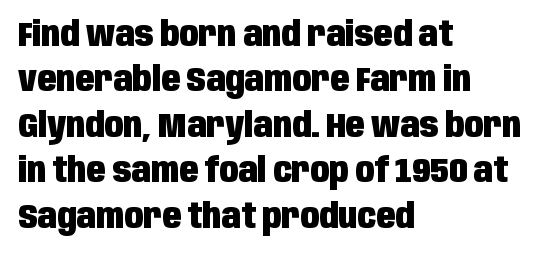
The image shows 35 px heavy, condensed sans-serif type, upright; set left-aligned, normal line spacing (1.3x), normal letter spacing, not underlined; low stroke contrast and a large x-height.
